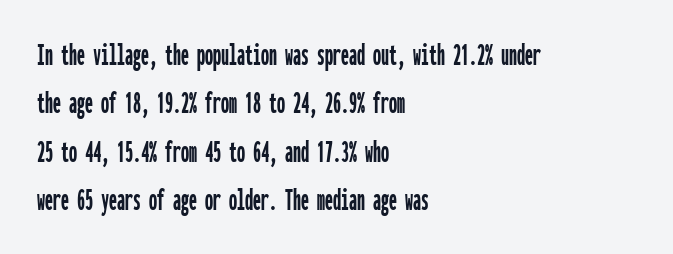
The image shows 32 px condensed sans-serif type, upright, monospaced; set left-aligned, normal line spacing (1.51x), normal letter spacing, not underlined; low stroke contrast and a medium x-height.
